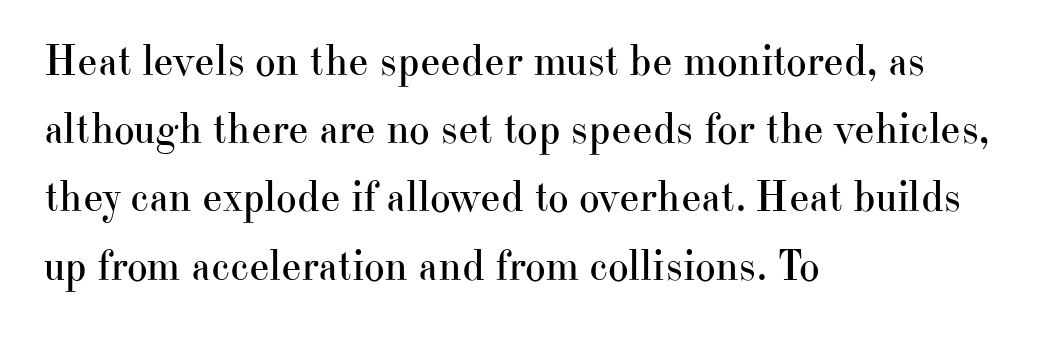
How are the letters spaced? Ordinarily, with no added tracking. Typeset ragged right — the left edge is the straight one. The weight would be labelled regular, book, light, or lighter still. Descender tails drop into unmarked territory. Do the characters align in a grid? No, the font is proportional. Baseline-to-baseline distance is the conventional proportion of letter height.
